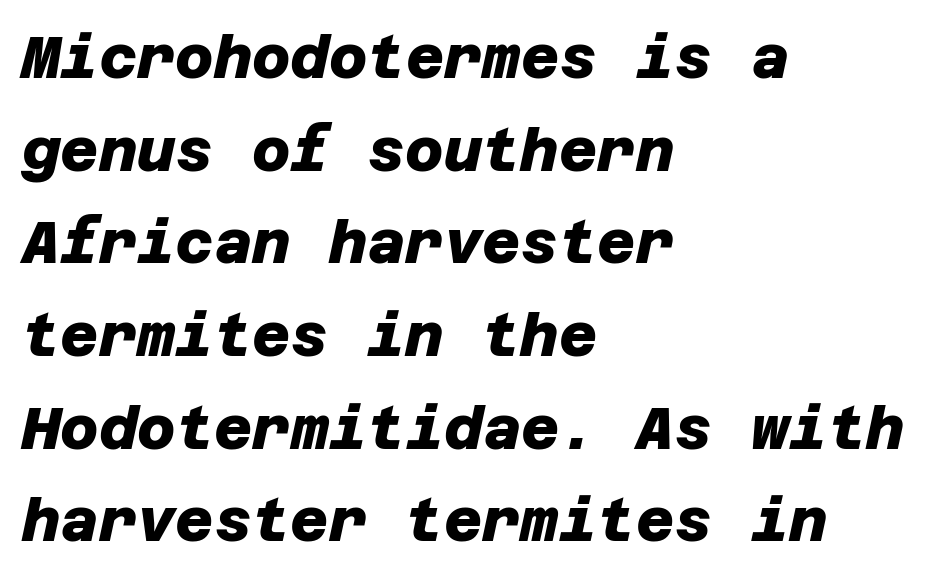
The image shows 59 px heavy sans-serif type; set left-aligned, normal line spacing (1.57x), normal letter spacing, not underlined; low stroke contrast and a large x-height.
